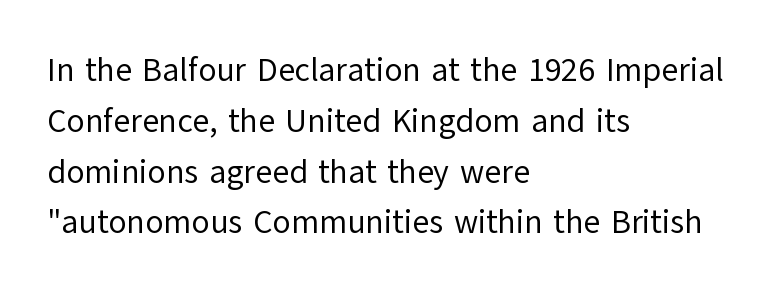
{"serif": "no", "italic": "no", "bold": "no", "weight": "regular", "width": "normal", "stroke_contrast": "low", "x_height": "medium", "monospaced": "no", "underline": "no", "align": "left", "line_spacing": "normal", "line_spacing_ratio": 1.54, "letter_spacing": "normal", "letter_spacing_em": 0.0, "glyph_px": 33}
